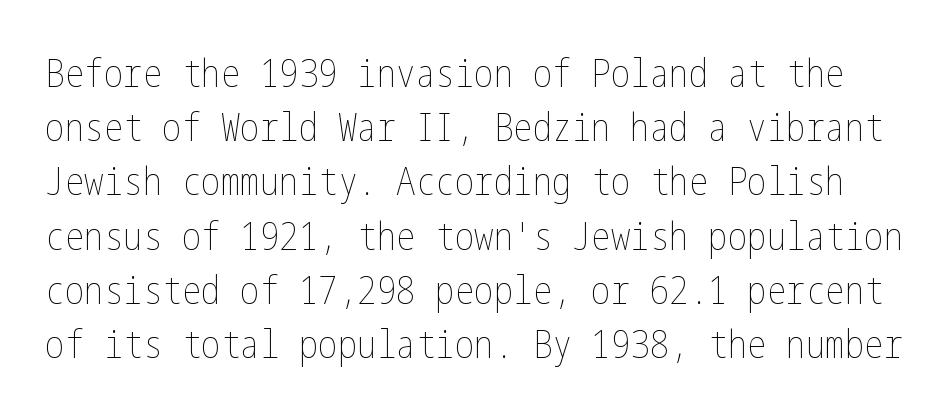
The image shows 39 px thin, condensed type, upright; set normal line spacing (1.39x), normal letter spacing, not underlined; low stroke contrast and a medium x-height.
